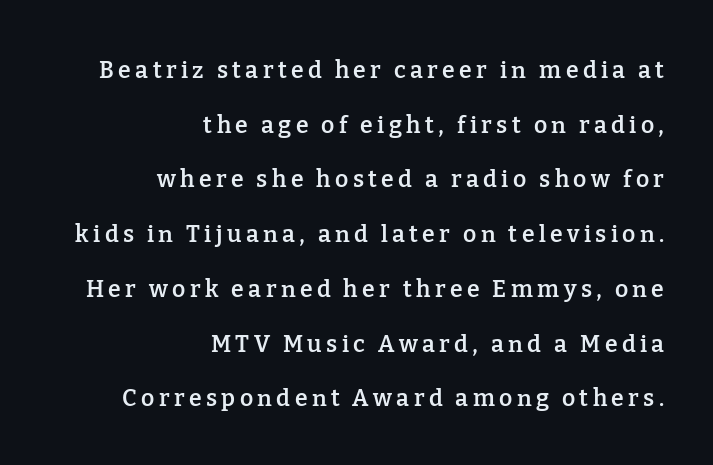
{"italic": "no", "bold": "semi", "underline": "no", "align": "right", "line_spacing": "loose", "line_spacing_ratio": 2.38, "glyph_px": 23}
